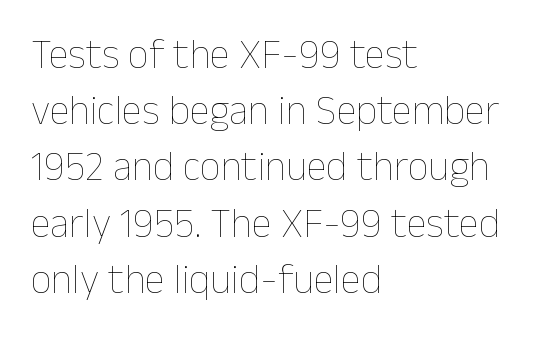
This sample has the flowing, uneven cadence of proportional lettering. The specimen reads as upright at a glance. Vertical stems look standard width or narrower in stroke. Spacing between characters is what you'd get straight out of the box. Short and long lines alike share a common starting point at left.
